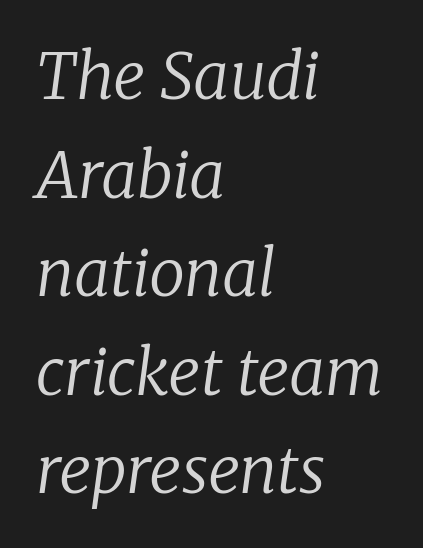
The image shows 64 px regular-weight serif type, italic (leaning right); set left-aligned, normal line spacing (1.54x), normal letter spacing, not underlined; low stroke contrast and a medium x-height.
